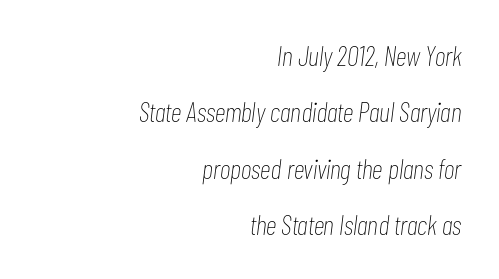
The horizontal fit of the characters is conventional and even. Letters have the restrained weight of plain body copy at most. No word sits above an underline. Think of a printed novel: that variable character pitch is what you see here. You could fit nearly another row in the gap between these rows.
